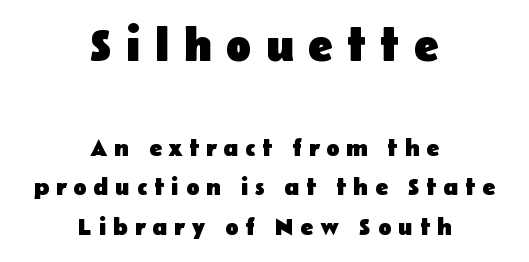
{"serif": "no", "italic": "no", "bold": "yes", "weight": "heavy", "width": "normal", "stroke_contrast": "low", "x_height": "medium", "monospaced": "no", "underline": "no", "align": "center", "line_spacing": "normal", "line_spacing_ratio": 1.66, "letter_spacing": "wide", "letter_spacing_em": 0.29, "larger_block": "first", "size_ratio": 1.96, "glyph_px": 47}
